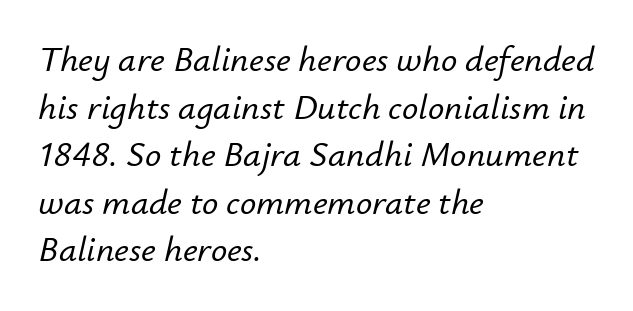
{"italic": "yes", "lean": "right", "slant_degrees": 12, "width": "normal", "stroke_contrast": "low", "x_height": "small", "monospaced": "no", "underline": "no", "align": "left", "line_spacing": "normal", "line_spacing_ratio": 1.32, "letter_spacing": "normal", "letter_spacing_em": 0.0, "glyph_px": 36}
